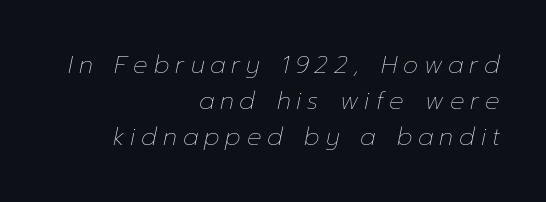
Q: Is the text bold? A: No.
Q: Is the text italic (slanted)? A: Yes, it leans right by about 12 degrees.
Q: Is the text underlined? A: No.
Q: How is the paragraph aligned? A: Right-aligned.
Q: Is the spacing between letters normal or unusually wide? A: Unusually wide.
Q: Is the spacing between lines tight, normal or loose? A: Normal.
